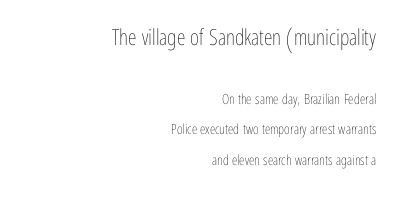
{"italic": "no", "bold": "no", "underline": "no", "align": "right", "line_spacing": "loose", "line_spacing_ratio": 2.16, "letter_spacing": "normal", "letter_spacing_em": 0.0, "larger_block": "first", "size_ratio": 1.57, "glyph_px": 22}
